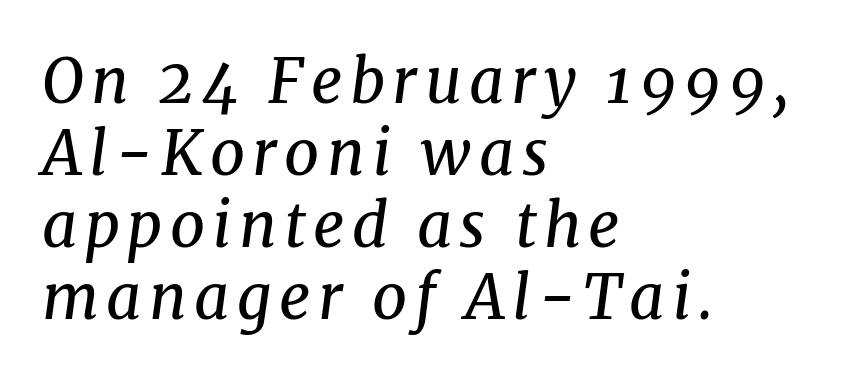
Is this a fixed-width face? No — the glyphs have proportional, varying widths. Small tapered or slab feet sit at the stroke ends, so this counts as serif. Every row of glyphs begins at an identical x-position on the left. The cut favours lightness, reaching ordinary text weight at its darkest. The rendering applies a slant to the glyphs.
